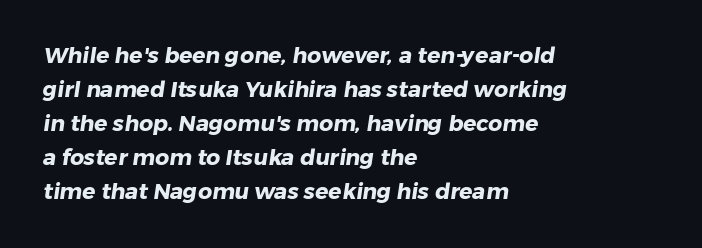
{"bold": "yes", "underline": "no", "align": "left", "line_spacing": "normal", "line_spacing_ratio": 1.55, "letter_spacing": "normal", "letter_spacing_em": 0.0, "glyph_px": 22}
